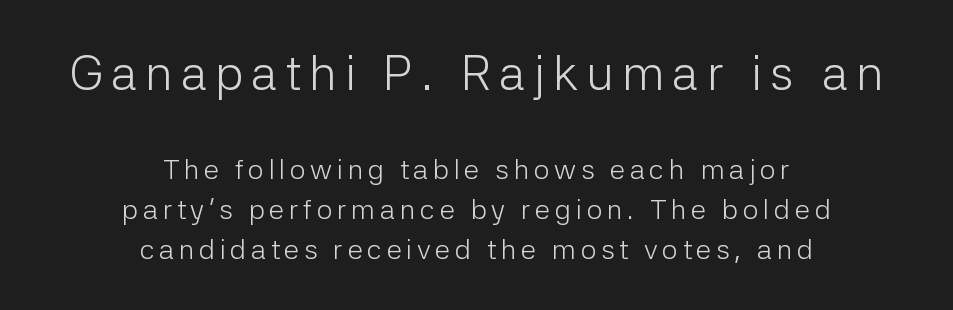
The image shows 49 px light sans-serif type, upright; set centered, normal line spacing (1.43x), not underlined; the first (top) block is 1.75x larger; low stroke contrast and a medium x-height.
